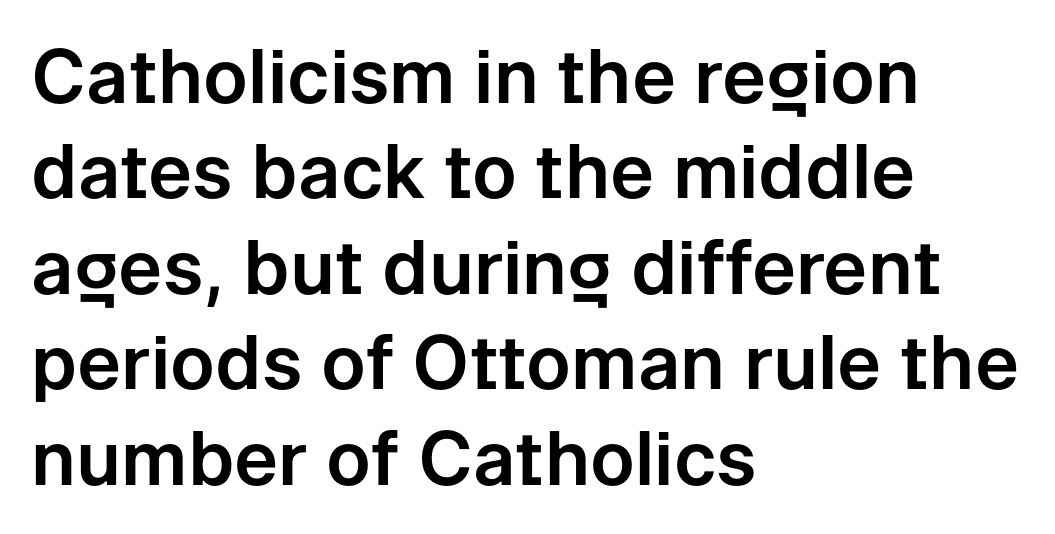
Q: Is the text italic (slanted)? A: No, it is upright.
Q: Is the typeface a serif or a sans-serif typeface? A: Sans-serif.
Q: Is the text underlined? A: No.
Q: How is the paragraph aligned? A: Left-aligned.
Q: Is the spacing between letters normal or unusually wide? A: Normal.
Q: Is the spacing between lines tight, normal or loose? A: Normal.
Q: Width (condensed, normal, or wide)? A: Normal.
Q: Stroke contrast? A: Low.
Q: x-height? A: Medium.
Q: Monospaced? A: No.
